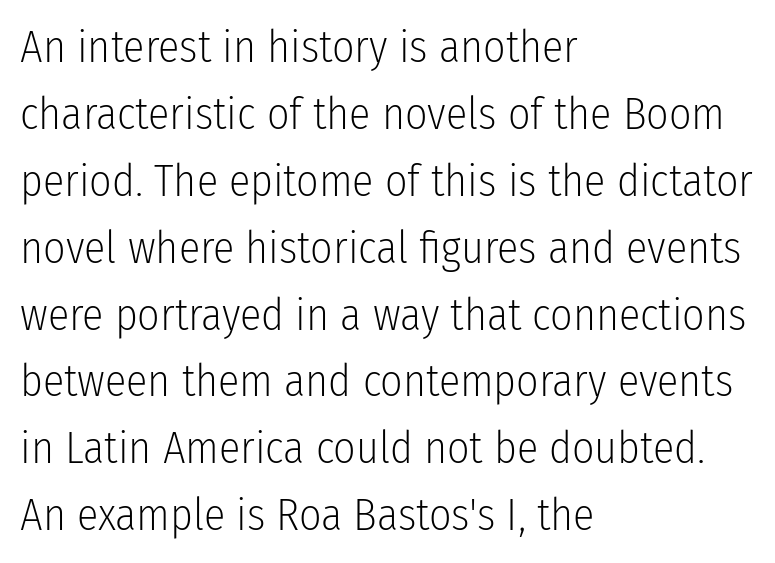
You can tell it's not italic because the verticals are truly vertical. No chunkiness to these letters — they're not bold. Rows of type keep a routine distance in the vertical direction. If you drew a ruler down the left edge, every line would touch it. A bare baseline throughout the passage.
